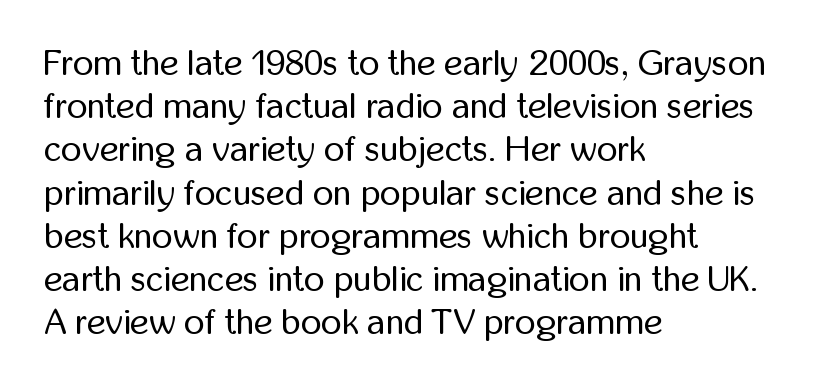
The image shows 36 px regular-weight, condensed sans-serif type, upright; set left-aligned, line spacing 1.2x, normal letter spacing, not underlined; low stroke contrast and a medium x-height.
